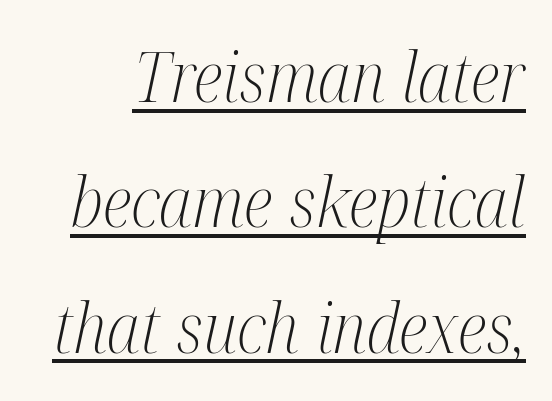
Q: Is the text bold? A: No.
Q: Is the text italic (slanted)? A: Yes, it leans right by about 12 degrees.
Q: Is the typeface a serif or a sans-serif typeface? A: Serif.
Q: Is the text underlined? A: Yes.
Q: Is the spacing between letters normal or unusually wide? A: Normal.
Q: Width (condensed, normal, or wide)? A: Condensed.
Q: Stroke contrast? A: Medium.
Q: x-height? A: Medium.
Q: Monospaced? A: No.
